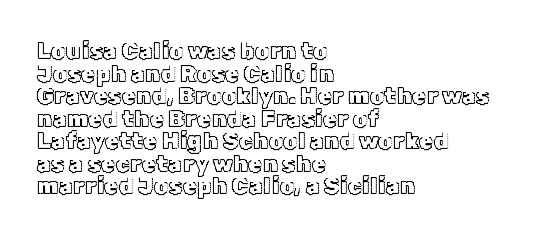
The image shows 23 px text type, upright; set left-aligned, tight line spacing (0.98x), normal letter spacing, not underlined.
